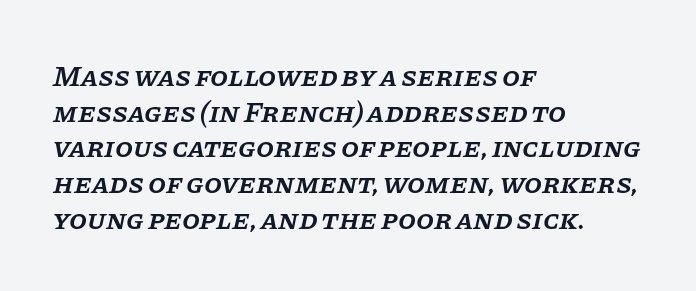
{"serif": "yes", "italic": "yes", "lean": "right", "slant_degrees": 11, "bold": "semi", "weight": "semibold", "width": "normal", "stroke_contrast": "low", "x_height": "large", "monospaced": "no", "underline": "no", "align": "left", "line_spacing_ratio": 1.23, "letter_spacing": "normal", "letter_spacing_em": 0.0, "glyph_px": 29}
